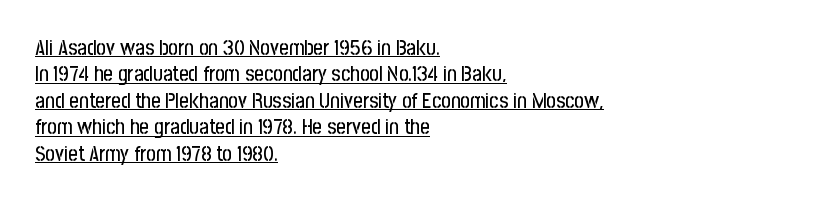
Quick note: not italic, upright. Underlined type. One-word summary of the alignment: left. Evenly set lines give the paragraph a standard silhouette. Is the letter spacing exaggerated? No — it looks like the ordinary default.
